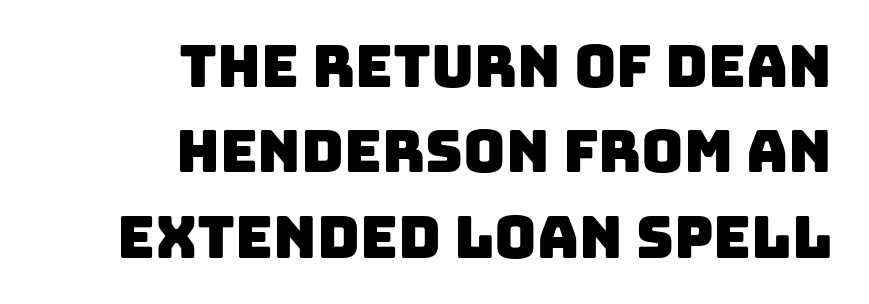
{"serif": "no", "width": "normal", "stroke_contrast": "low", "x_height": "large", "monospaced": "no", "underline": "no", "align": "right", "line_spacing": "normal", "line_spacing_ratio": 1.47, "letter_spacing": "normal", "letter_spacing_em": 0.0, "glyph_px": 58}
